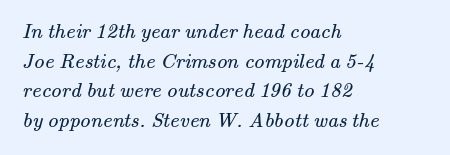
The image shows 21 px text type; set left-aligned, normal line spacing (1.41x), normal letter spacing, not underlined.
